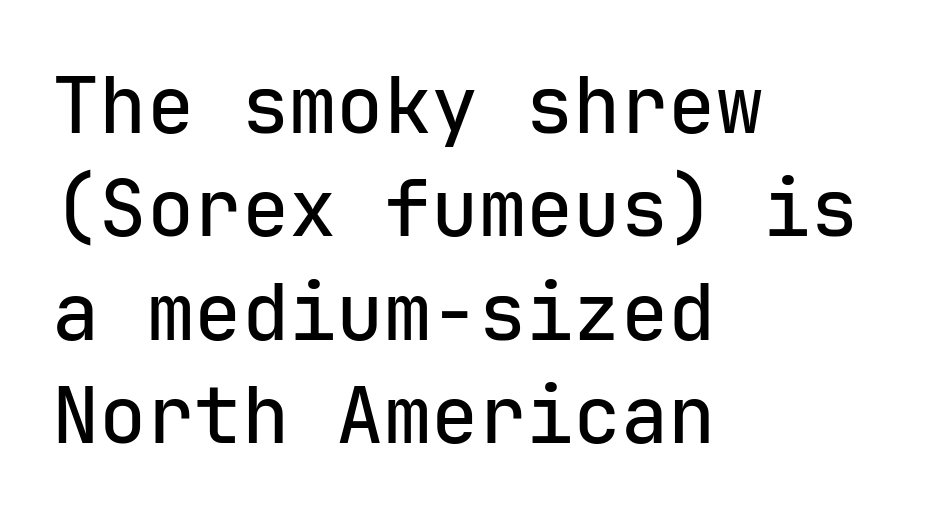
The image shows 79 px sans-serif type, upright, monospaced; set left-aligned, normal line spacing (1.31x), normal letter spacing, not underlined; low stroke contrast and a medium x-height.
